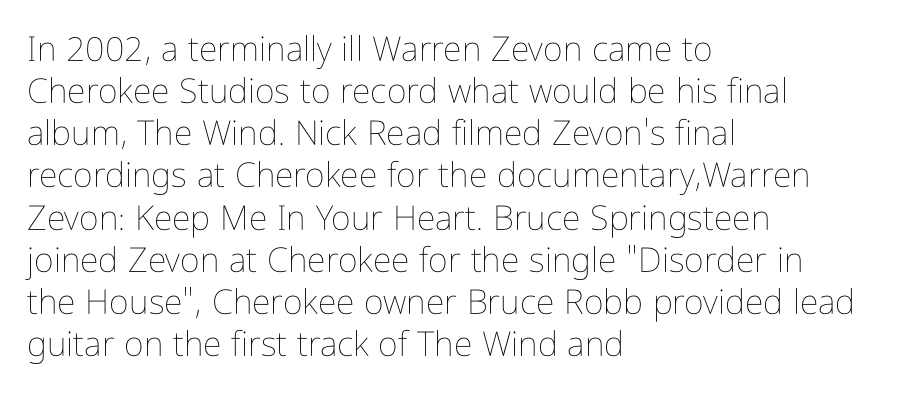
The image shows 34 px thin, condensed type, upright; set left-aligned, line spacing 1.24x, normal letter spacing, not underlined; low stroke contrast and a medium x-height.
